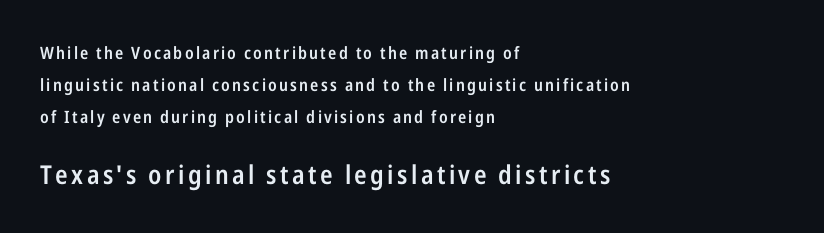
{"italic": "no", "bold": "semi", "underline": "no", "align": "left", "line_spacing_ratio": 1.87, "larger_block": "second", "size_ratio": 1.53, "glyph_px": 26}
